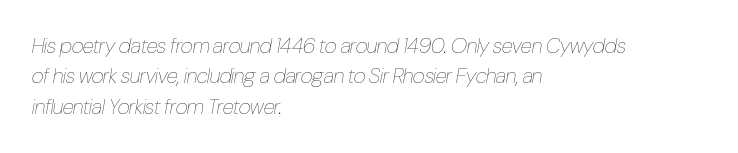
Q: Is the text bold? A: No.
Q: Is the text italic (slanted)? A: Yes, it leans right by about 10 degrees.
Q: Is the text underlined? A: No.
Q: How is the paragraph aligned? A: Left-aligned.
Q: Is the spacing between letters normal or unusually wide? A: Normal.
Q: Is the spacing between lines tight, normal or loose? A: Normal.
